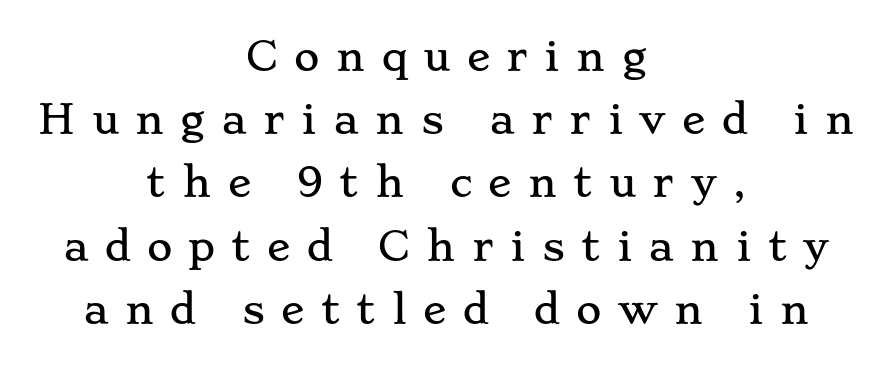
Whoever set this chose a conventional vertical rhythm. Unlike italic type, these characters show no tilt at all. Short and long lines alike share a common midpoint. Each word looks stretched out because of the extra space between its letters. The string is rendered with underlining switched off. Here the designer chose a conventional face with non-uniform glyph widths.
